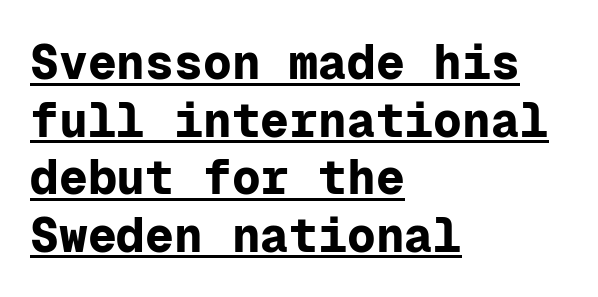
Q: Is the text bold? A: Yes.
Q: Is the text italic (slanted)? A: No, it is upright.
Q: Is the typeface a serif or a sans-serif typeface? A: Sans-serif.
Q: Is the text underlined? A: Yes.
Q: How is the paragraph aligned? A: Left-aligned.
Q: Is the spacing between letters normal or unusually wide? A: Normal.
Q: Width (condensed, normal, or wide)? A: Normal.
Q: Stroke contrast? A: Low.
Q: x-height? A: Medium.
Q: Monospaced? A: Yes.
